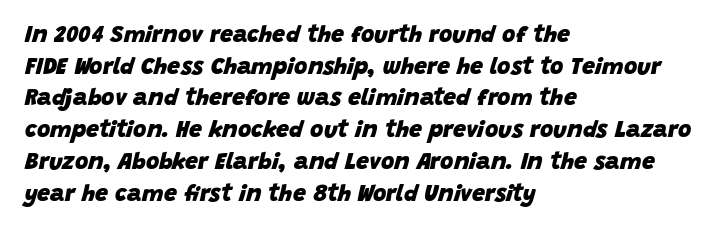
Compared with typical paragraphs, the rows here are spaced about the same. Is the letter spacing exaggerated? No — it looks like the ordinary default. The string is rendered with underlining switched off. The glyphs look as if they've been sheared to an angle.
